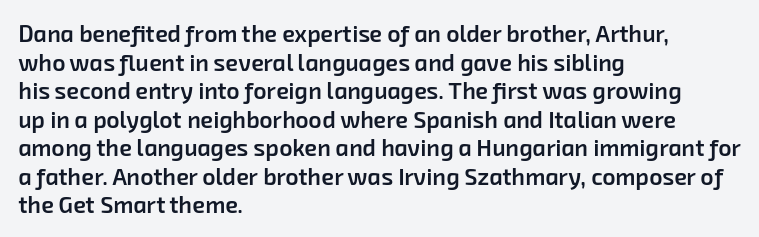
Q: Is the text bold? A: Semi-bold.
Q: Is the text underlined? A: No.
Q: How is the paragraph aligned? A: Left-aligned.
Q: Is the spacing between letters normal or unusually wide? A: Normal.
